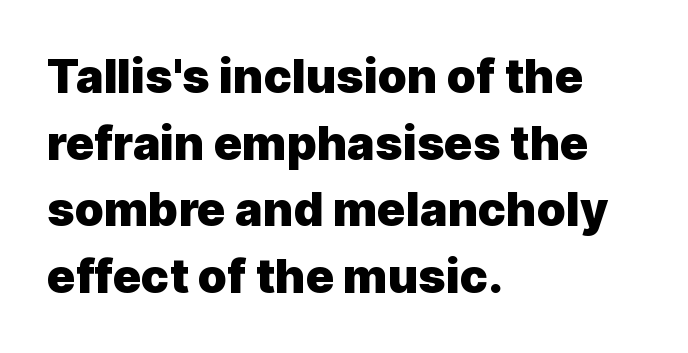
{"serif": "no", "italic": "no", "bold": "yes", "weight": "heavy", "width": "normal", "x_height": "medium", "monospaced": "no", "underline": "no", "align": "left", "line_spacing": "normal", "line_spacing_ratio": 1.42, "letter_spacing": "normal", "letter_spacing_em": 0.0, "glyph_px": 47}
